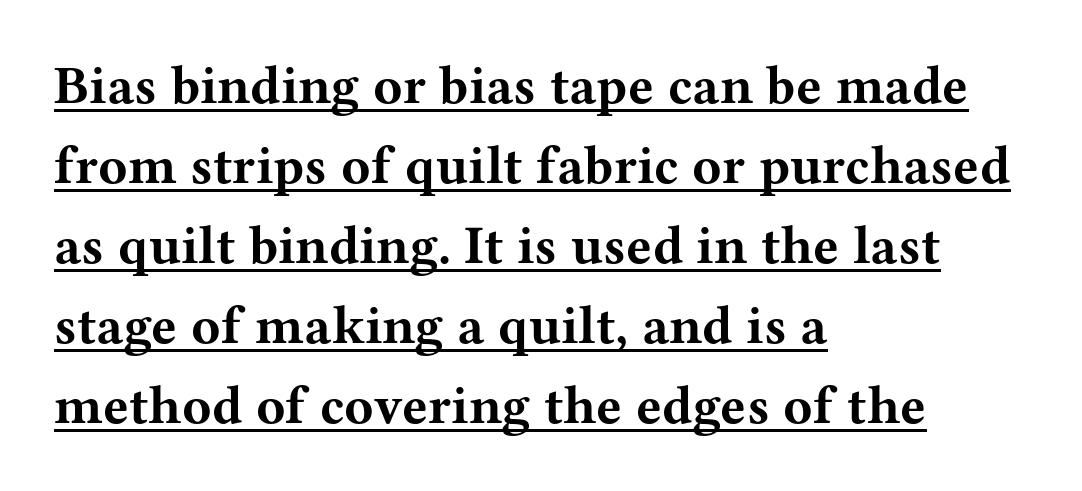
The image shows 54 px bold, wide serif type, upright; set left-aligned, normal line spacing (1.48x), normal letter spacing, underlined; medium stroke contrast and a medium x-height.
